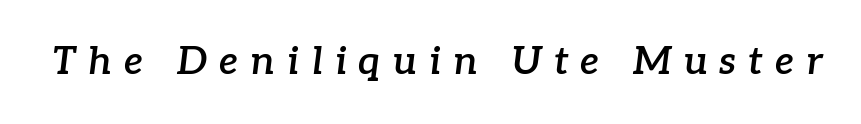
The type is letterspaced generously, with wide tracking. The whole block is typeset with a tilt. The string is rendered with underlining switched off. Note the varied advance widths — an 'i' is clearly narrower than an 'm'. In terms of weight, the rendering is demibold, just under bold.
